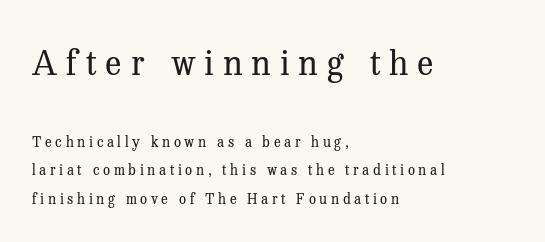
{"serif": "yes", "italic": "no", "bold": "no", "weight": "regular", "width": "normal", "stroke_contrast": "medium", "x_height": "medium", "monospaced": "no", "underline": "no", "align": "left", "line_spacing": "loose", "line_spacing_ratio": 2.04, "letter_spacing": "wide", "letter_spacing_em": 0.26, "larger_block": "first", "size_ratio": 2.43, "glyph_px": 34}
